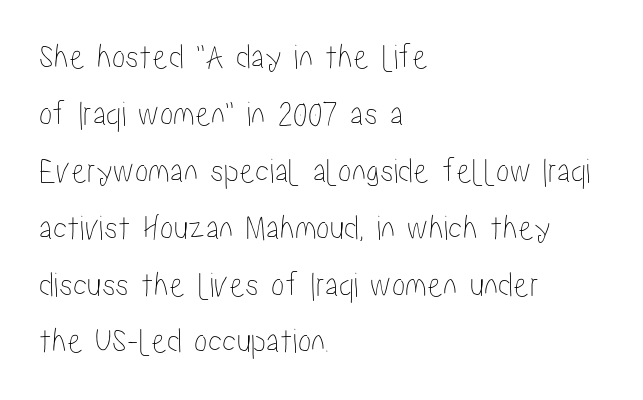
{"italic": "no", "width": "condensed", "stroke_contrast": "low", "x_height": "medium", "monospaced": "no", "underline": "no", "align": "left", "line_spacing": "normal", "line_spacing_ratio": 1.58, "letter_spacing": "normal", "letter_spacing_em": 0.0, "glyph_px": 36}
